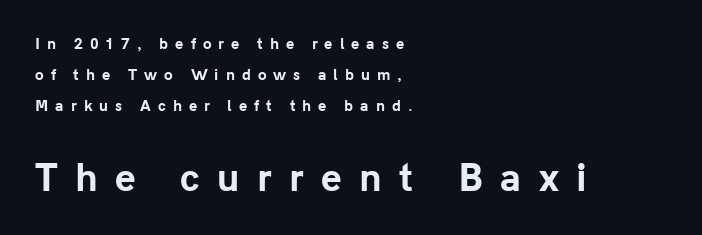
Short note: letters widely spaced. Descender tails drop into unmarked territory. The paragraph has a hard left edge and a soft right edge. The glyphs have the mass of a bold cut.
